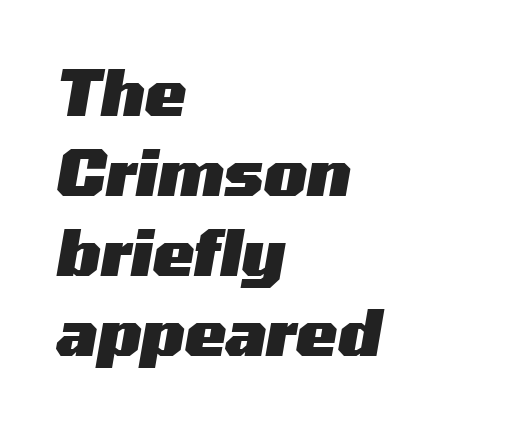
Tall strokes in this sample are angled rather than plumb. Honestly, the letter spacing is just normal — you wouldn't notice it. Does the copy run flush right? No — it runs flush left. A typesetter would call this proportional, since set widths differ per character. The vertical gap from one line to the next is medium. In terms of weight, the rendering is a true, heavy bold.
